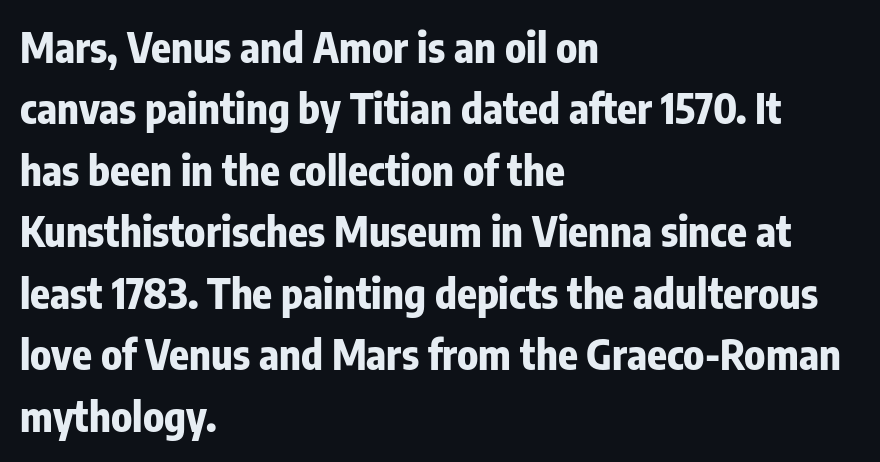
The letters sit at their default tracking, neither squeezed nor spread. Typographically, this falls in the sans-serif category. Leading: standard. Anything drawn beneath the words? Only blank space. The glyphs have the mass of a bold cut. These lines were composed using upright roman letters.
